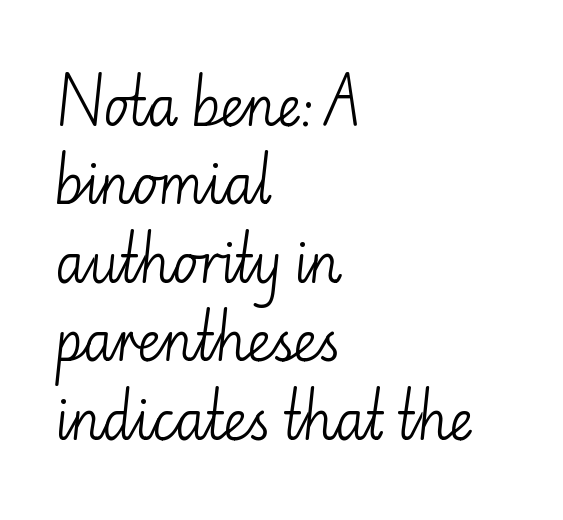
Q: Is the text bold? A: No.
Q: Is the text italic (slanted)? A: Yes.
Q: Is the typeface a serif or a sans-serif typeface? A: Sans-serif.
Q: Is the text underlined? A: No.
Q: How is the paragraph aligned? A: Left-aligned.
Q: Is the spacing between letters normal or unusually wide? A: Normal.
Q: Is the spacing between lines tight, normal or loose? A: Normal.
Q: Width (condensed, normal, or wide)? A: Normal.
Q: Stroke contrast? A: Low.
Q: x-height? A: Small.
Q: Monospaced? A: No.
